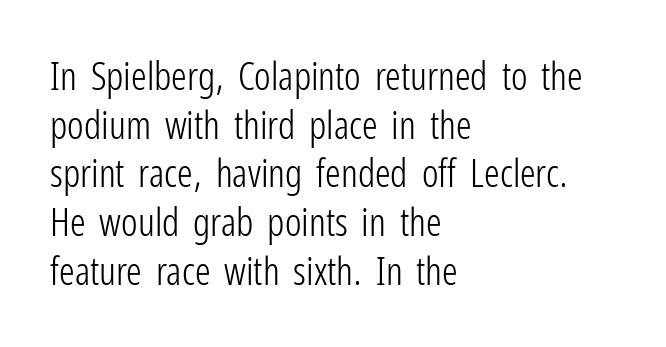
{"serif": "no", "italic": "no", "bold": "no", "weight": "light", "width": "condensed", "stroke_contrast": "low", "x_height": "medium", "monospaced": "no", "underline": "no", "align": "left", "line_spacing": "normal", "line_spacing_ratio": 1.25, "letter_spacing": "normal", "letter_spacing_em": 0.0, "glyph_px": 39}
